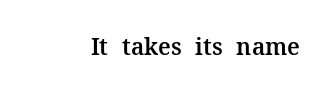
Each word holds together tightly as a unit, with standard inter-letter gaps. Posture: upright roman. The specimen omits any rule beneath the text block's lines.
